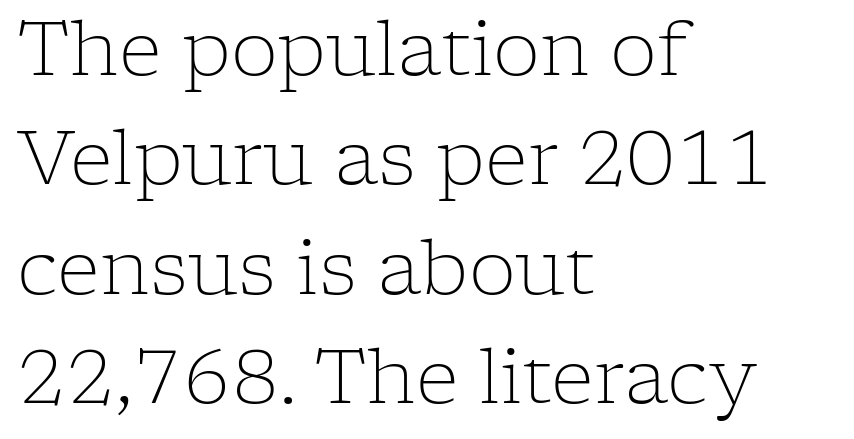
The image shows 75 px light serif type, upright; set left-aligned, normal line spacing (1.46x), normal letter spacing, not underlined; low stroke contrast and a medium x-height.
